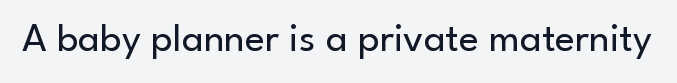
The image shows 41 px regular-weight sans-serif type, upright; set normal letter spacing, not underlined; low stroke contrast and a small x-height.
